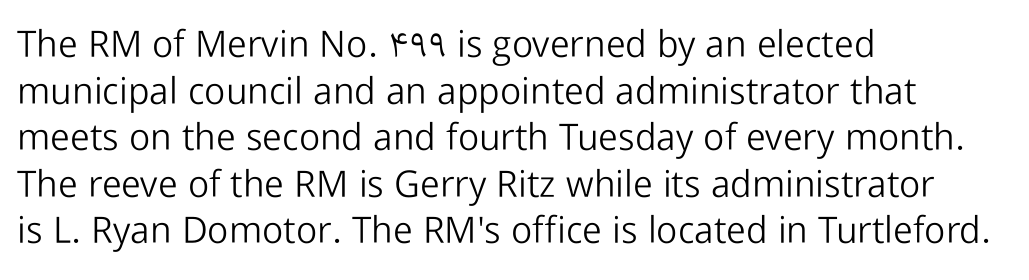
The image shows 37 px light sans-serif type, upright; set left-aligned, normal line spacing (1.26x), normal letter spacing, not underlined; low stroke contrast and a medium x-height.
